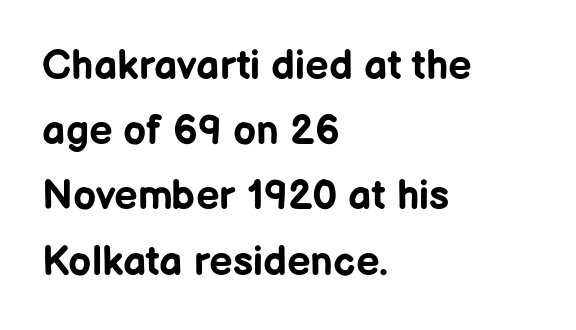
Q: Is the text bold? A: Yes.
Q: Is the text italic (slanted)? A: No, it is upright.
Q: Is the typeface a serif or a sans-serif typeface? A: Sans-serif.
Q: Is the text underlined? A: No.
Q: How is the paragraph aligned? A: Left-aligned.
Q: Is the spacing between letters normal or unusually wide? A: Normal.
Q: Is the spacing between lines tight, normal or loose? A: Normal.
Q: Width (condensed, normal, or wide)? A: Normal.
Q: Stroke contrast? A: Low.
Q: x-height? A: Medium.
Q: Monospaced? A: No.
